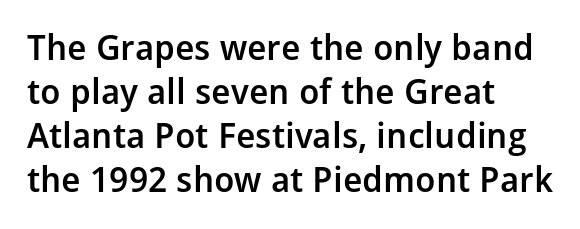
{"serif": "no", "italic": "no", "bold": "semi", "weight": "semibold", "width": "normal", "stroke_contrast": "low", "x_height": "medium", "monospaced": "no", "underline": "no", "align": "left", "line_spacing": "normal", "line_spacing_ratio": 1.26, "letter_spacing": "normal", "letter_spacing_em": 0.0, "glyph_px": 35}
